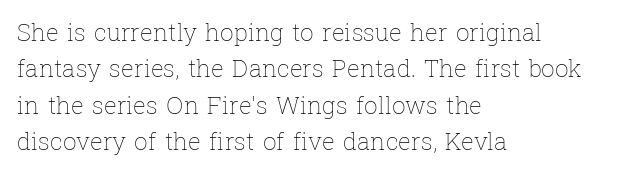
{"italic": "no", "bold": "no", "underline": "no", "align": "left", "line_spacing": "normal", "line_spacing_ratio": 1.52, "letter_spacing": "normal", "letter_spacing_em": 0.0, "glyph_px": 24}
